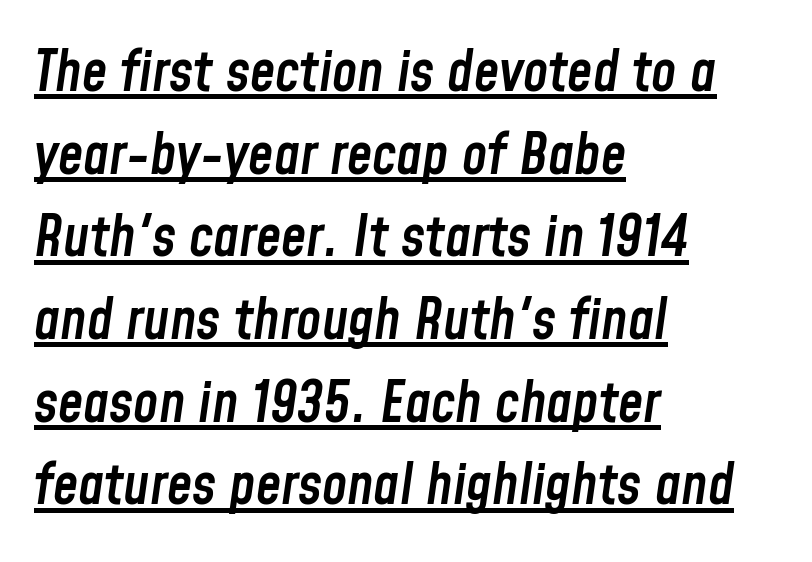
The image shows 57 px semibold, condensed type, italic (leaning right); set left-aligned, normal line spacing (1.45x), normal letter spacing, underlined; low stroke contrast and a medium x-height.
